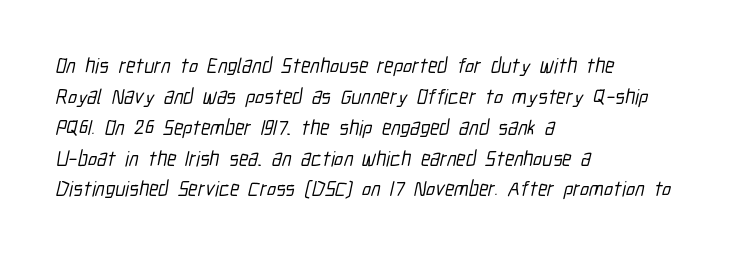
{"underline": "no", "align": "left", "line_spacing": "normal", "line_spacing_ratio": 1.47, "letter_spacing": "normal", "letter_spacing_em": 0.0, "glyph_px": 21}
